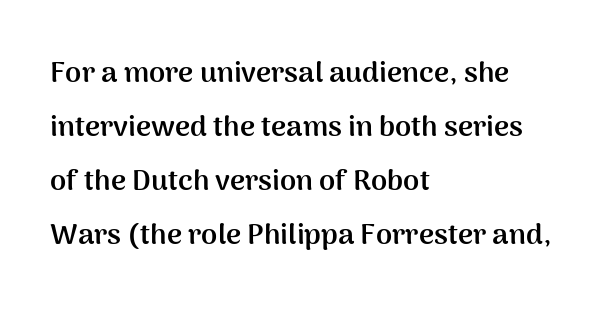
Does the lettering tilt? It doesn't — this is upright. The rendering shows plain stroke endings on the letterforms — a sans-serif design. You could not count columns in this text — the font is proportionally spaced. Caption: multi-line text, flush left, ragged right. Bold? Absolutely — the strokes are thick and heavy.
